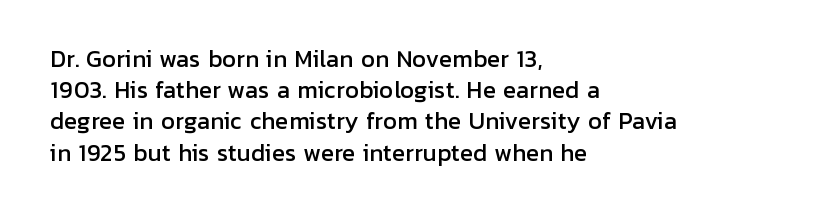
Q: Is the text italic (slanted)? A: No, it is upright.
Q: Is the text underlined? A: No.
Q: How is the paragraph aligned? A: Left-aligned.
Q: Is the spacing between letters normal or unusually wide? A: Normal.
Q: Is the spacing between lines tight, normal or loose? A: Normal.
